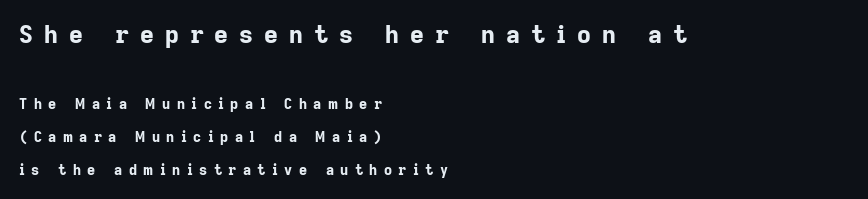
Inter-character spacing is expanded well beyond the font's built-in metrics. Bigger letters appear in the top chunk; the bottom chunk is reduced. Each new line begins a long way beneath the previous one. The space directly below the letters is spotless. These lines stack with their left ends in a neat column.
